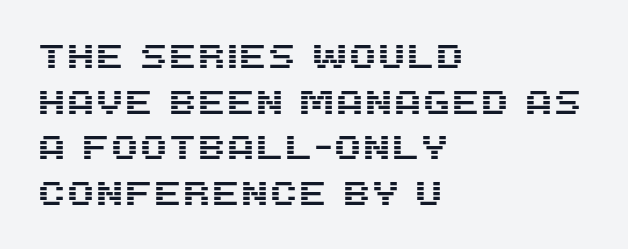
{"serif": "no", "italic": "no", "width": "normal", "stroke_contrast": "medium", "x_height": "large", "monospaced": "no", "underline": "no", "align": "left", "line_spacing": "normal", "line_spacing_ratio": 1.38, "letter_spacing": "normal", "letter_spacing_em": 0.0, "glyph_px": 33}
